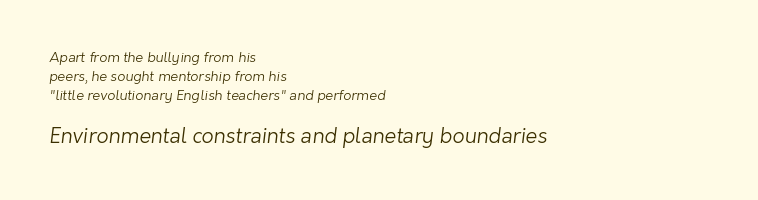
The image shows 21 px text type; set left-aligned, normal line spacing (1.37x), normal letter spacing, not underlined; the second (bottom) block is 1.5x larger.
